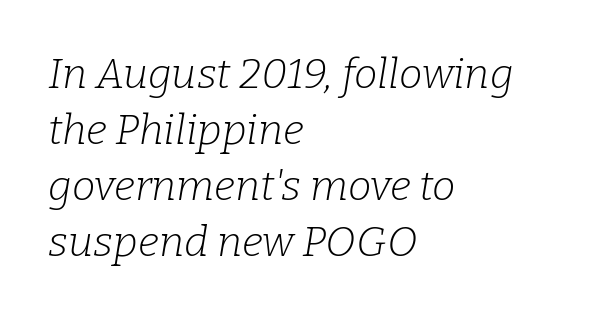
Q: Is the text bold? A: No.
Q: Is the text italic (slanted)? A: Yes, it leans right by about 9 degrees.
Q: Is the typeface a serif or a sans-serif typeface? A: Serif.
Q: Is the text underlined? A: No.
Q: How is the paragraph aligned? A: Left-aligned.
Q: Is the spacing between letters normal or unusually wide? A: Normal.
Q: Is the spacing between lines tight, normal or loose? A: Normal.
Q: Width (condensed, normal, or wide)? A: Normal.
Q: Stroke contrast? A: Low.
Q: x-height? A: Medium.
Q: Monospaced? A: No.
